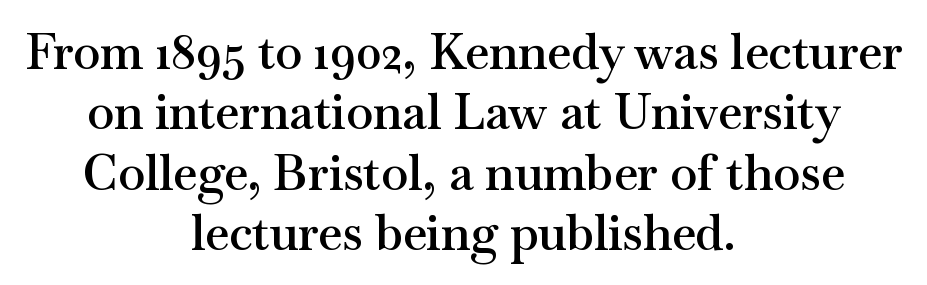
The image shows 49 px semibold, wide serif type, upright; set centered, line spacing 1.23x, normal letter spacing, not underlined; medium stroke contrast and a small x-height.
